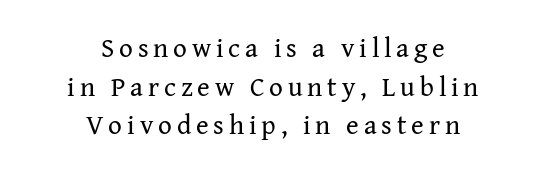
The image shows 27 px text type, upright; set centered, normal line spacing (1.43x), not underlined.
